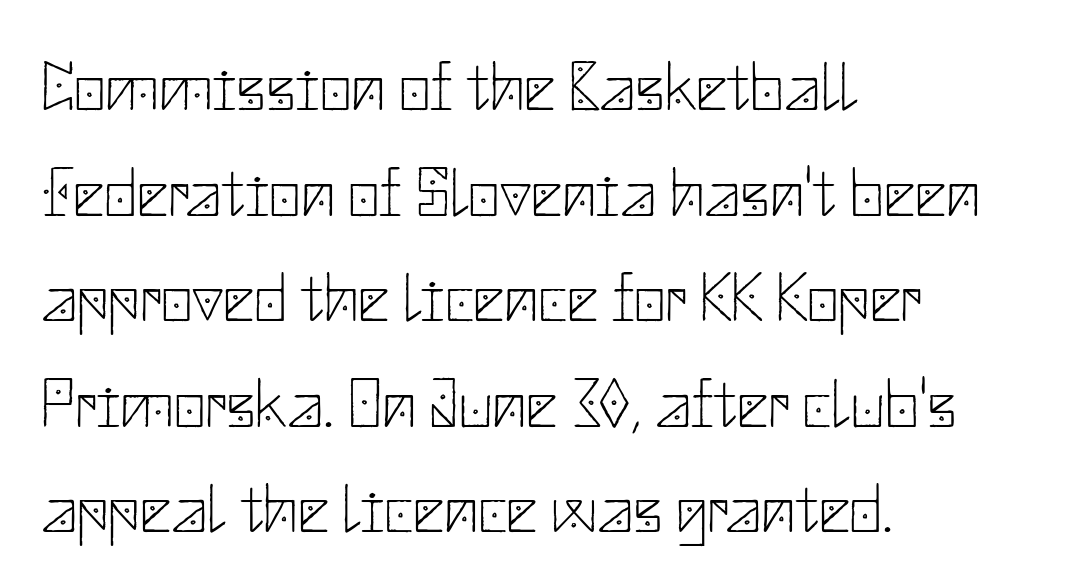
The image shows 69 px thin sans-serif type, upright; set left-aligned, normal line spacing (1.53x), normal letter spacing, not underlined; low stroke contrast and a small x-height.
